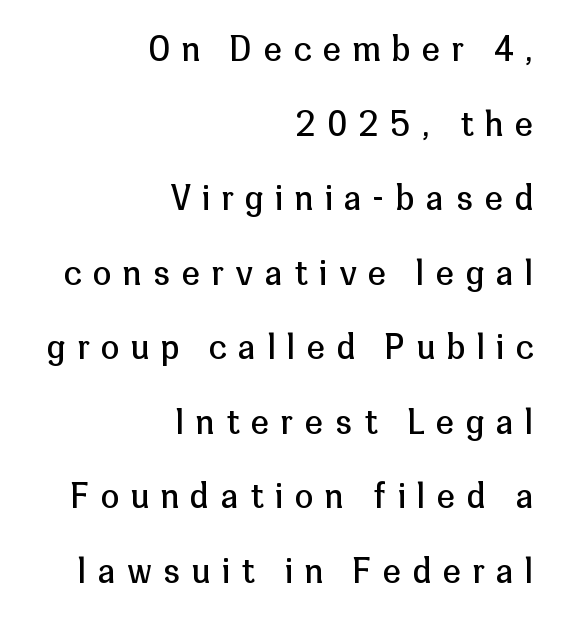
{"serif": "no", "italic": "no", "bold": "no", "weight": "regular", "width": "normal", "stroke_contrast": "low", "x_height": "medium", "monospaced": "no", "underline": "no", "align": "right", "line_spacing": "loose", "line_spacing_ratio": 2.26, "letter_spacing": "wide", "letter_spacing_em": 0.36, "glyph_px": 33}
